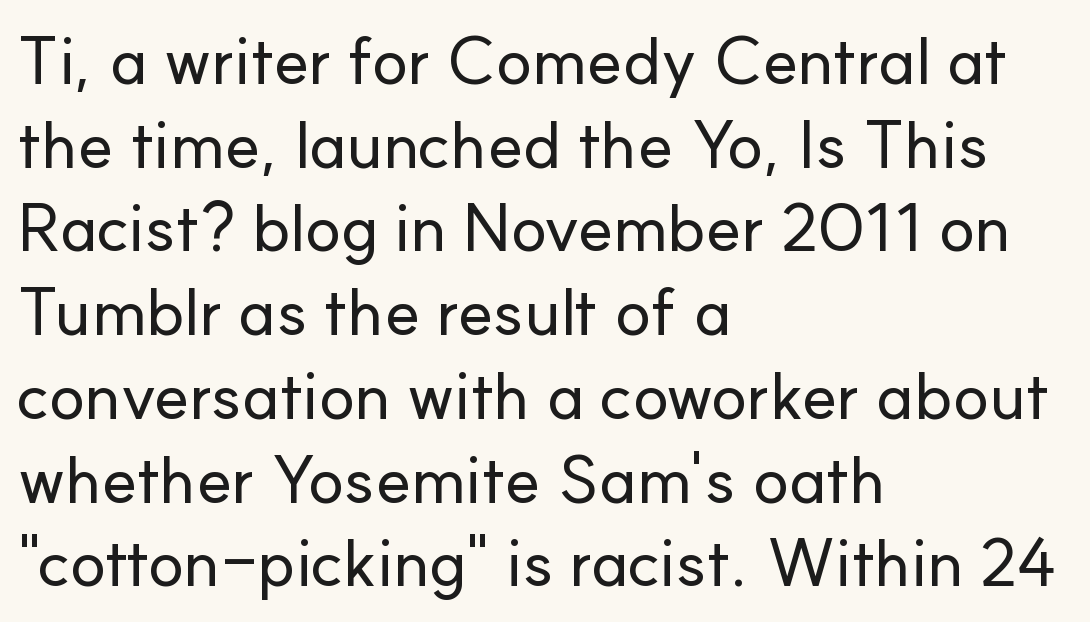
The space between consecutive lines is moderate. Honestly, the letter spacing is just normal — you wouldn't notice it. Underline: absent. No italicization has been applied; the sample stays upright.
